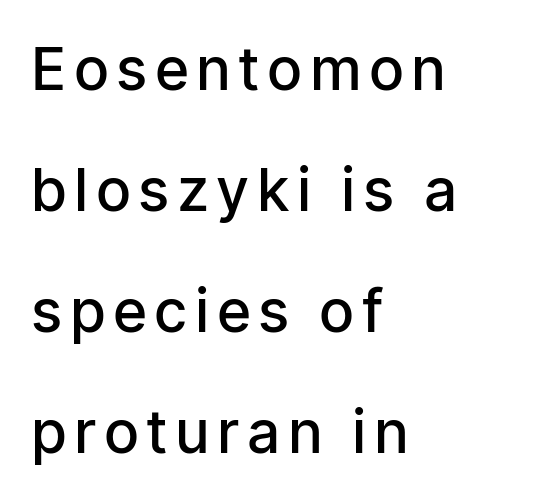
The image shows 59 px semibold, condensed sans-serif type, upright; set left-aligned, loose line spacing (2.05x), not underlined; low stroke contrast and a medium x-height.
